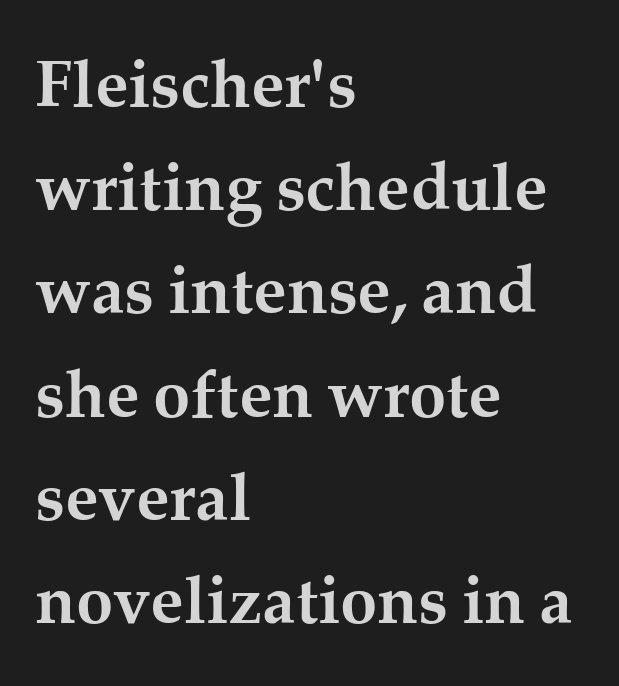
The image shows 67 px semibold serif type, upright; set left-aligned, normal line spacing (1.54x), normal letter spacing, not underlined; medium stroke contrast and a medium x-height.
